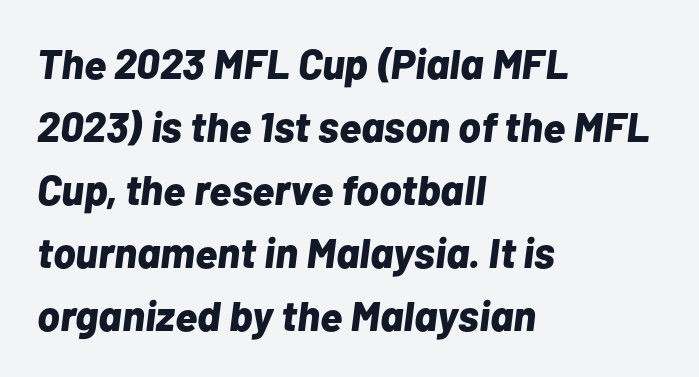
{"italic": "yes", "lean": "right", "slant_degrees": 7, "bold": "yes", "weight": "bold", "width": "normal", "stroke_contrast": "low", "x_height": "medium", "monospaced": "no", "underline": "no", "align": "left", "line_spacing": "normal", "line_spacing_ratio": 1.5, "letter_spacing": "normal", "letter_spacing_em": 0.0, "glyph_px": 42}
